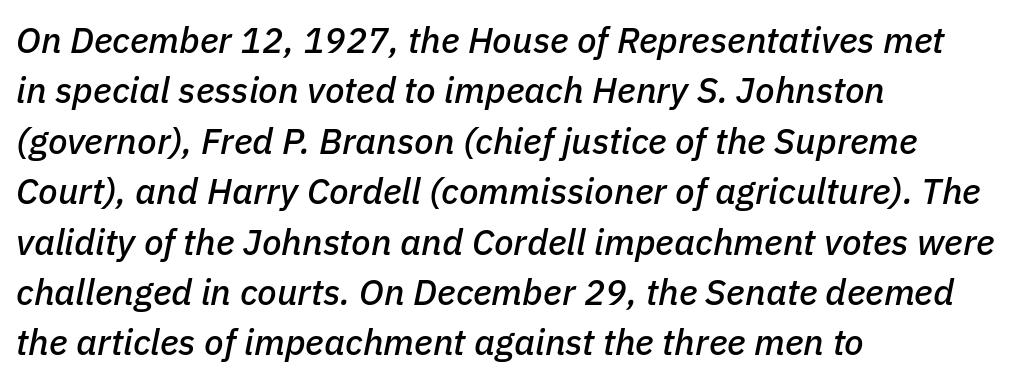
Q: Is the text italic (slanted)? A: Yes, it leans right by about 11 degrees.
Q: Is the text underlined? A: No.
Q: How is the paragraph aligned? A: Left-aligned.
Q: Is the spacing between letters normal or unusually wide? A: Normal.
Q: Is the spacing between lines tight, normal or loose? A: Normal.
Q: Width (condensed, normal, or wide)? A: Normal.
Q: Stroke contrast? A: Low.
Q: x-height? A: Medium.
Q: Monospaced? A: No.
